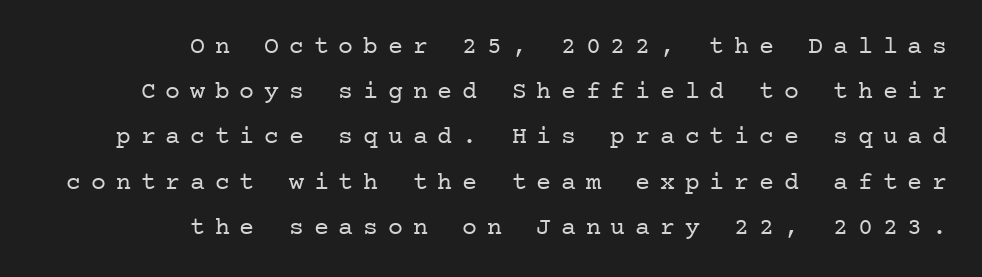
The image shows 25 px text type, upright; set right-aligned, line spacing 1.81x, unusually wide letter spacing (+0.39 em), not underlined.
